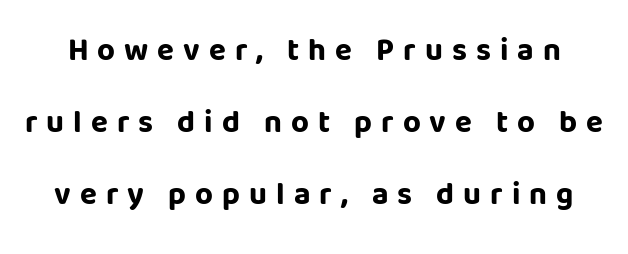
The image shows 31 px bold sans-serif type, upright; set loose line spacing (2.33x), unusually wide letter spacing (+0.29 em), not underlined; low stroke contrast and a large x-height.
